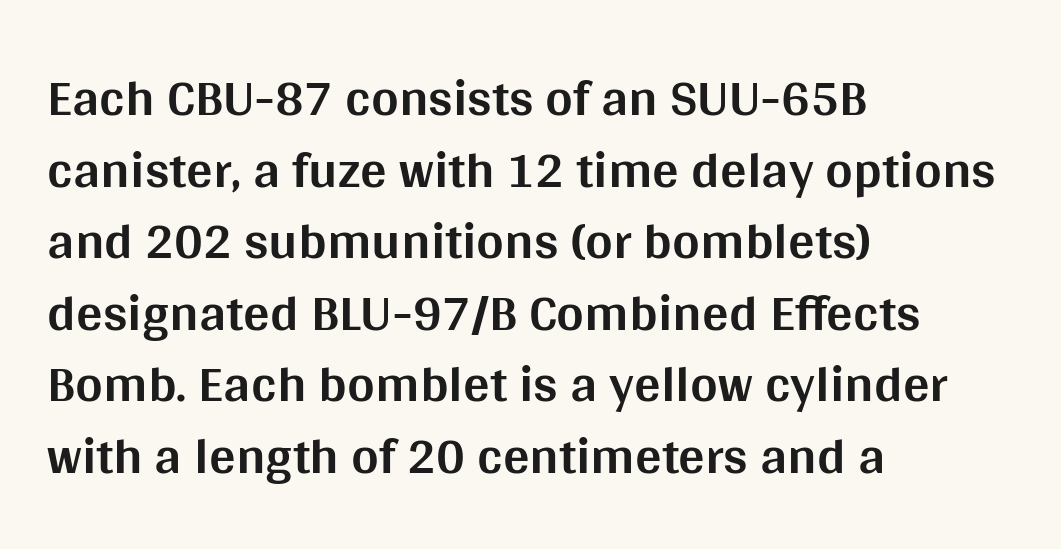
Q: Is the text bold? A: Yes.
Q: Is the text italic (slanted)? A: No, it is upright.
Q: Is the typeface a serif or a sans-serif typeface? A: Sans-serif.
Q: Is the text underlined? A: No.
Q: How is the paragraph aligned? A: Left-aligned.
Q: Is the spacing between letters normal or unusually wide? A: Normal.
Q: Is the spacing between lines tight, normal or loose? A: Normal.
Q: Width (condensed, normal, or wide)? A: Normal.
Q: Stroke contrast? A: Medium.
Q: x-height? A: Large.
Q: Monospaced? A: No.
